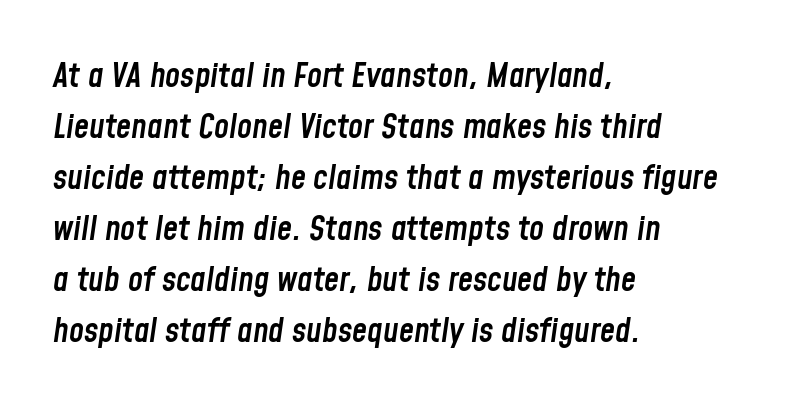
The image shows 34 px semibold, condensed type, italic (leaning right); set left-aligned, normal line spacing (1.5x), normal letter spacing, not underlined; low stroke contrast and a medium x-height.
